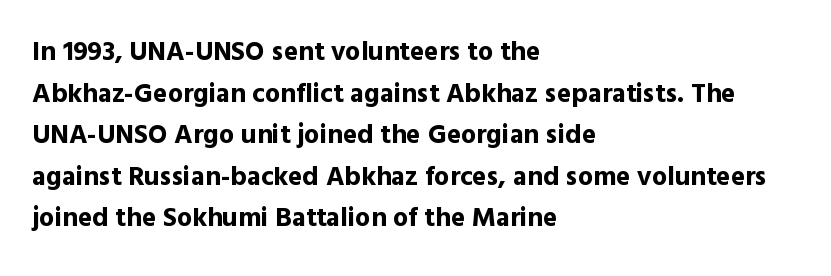
This sample keeps an unexceptional amount of space between lines. Which margin do the lines hug? The left one — the right edge is uneven. The specimen omits any rule beneath the text block's lines. Students, note that the glyphs here touch the page at normal intervals. This is heavy type, rendered in bold.
